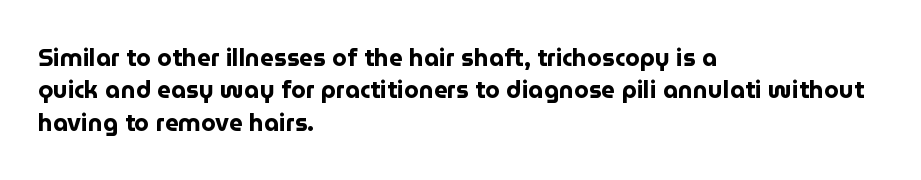
Q: Is the text bold? A: Yes.
Q: Is the text italic (slanted)? A: No, it is upright.
Q: Is the text underlined? A: No.
Q: How is the paragraph aligned? A: Left-aligned.
Q: Is the spacing between letters normal or unusually wide? A: Normal.
Q: Is the spacing between lines tight, normal or loose? A: Normal.
